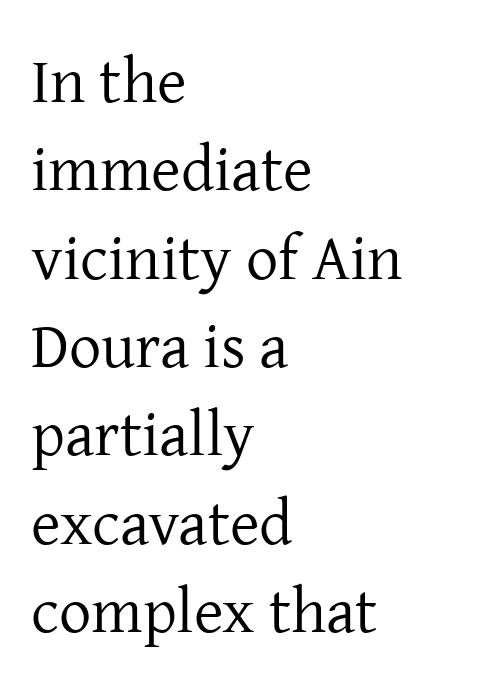
{"serif": "yes", "italic": "no", "bold": "no", "weight": "regular", "width": "normal", "stroke_contrast": "low", "x_height": "medium", "monospaced": "no", "underline": "no", "align": "left", "line_spacing": "normal", "line_spacing_ratio": 1.38, "letter_spacing": "normal", "letter_spacing_em": 0.0, "glyph_px": 64}
